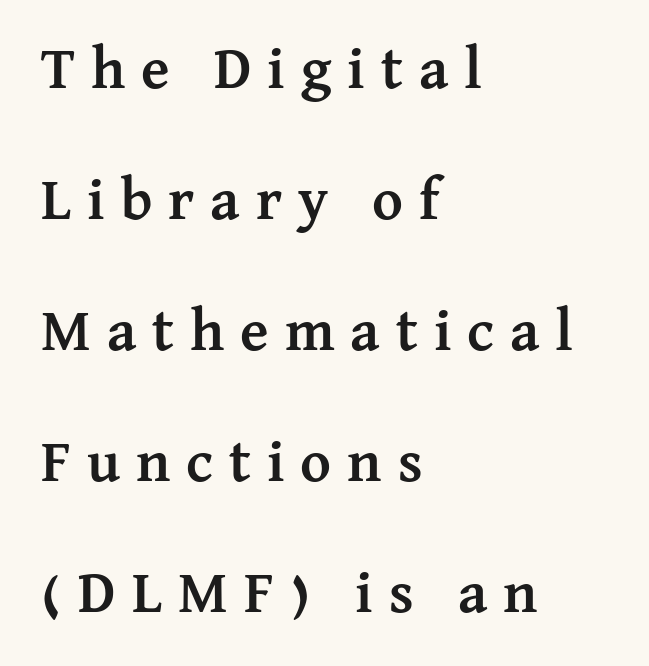
Words appear elongated and porous because spacing is wide. Honestly, the rows look like they've been pulled way apart. Serif or sans? Serif — the stroke terminals have little feet. Each glyph is drawn with heavy, bold strokes. Only glyphs here, with clear space below each row. This is roman type, the default non-slanted kind.
